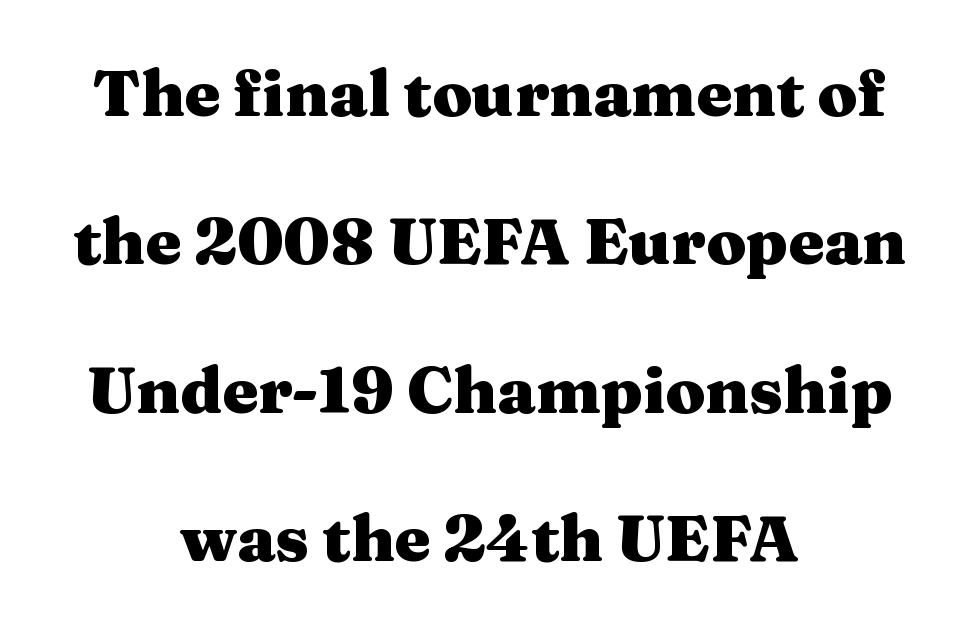
Check where the strokes stop: tiny serifs finish them off. The lines are quadded center. How heavy is the stroke? Heavy — this is a bold. Designer's note — italics off, roman on. Just letters on the line, the space beneath them empty.
